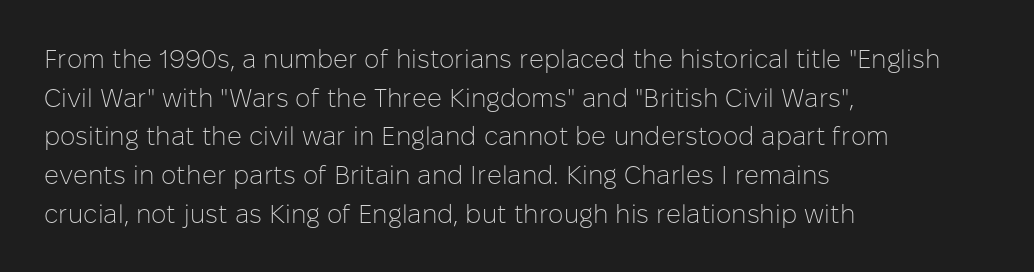
{"italic": "no", "bold": "no", "underline": "no", "align": "left", "line_spacing": "normal", "line_spacing_ratio": 1.49, "letter_spacing": "normal", "letter_spacing_em": 0.0, "glyph_px": 26}
